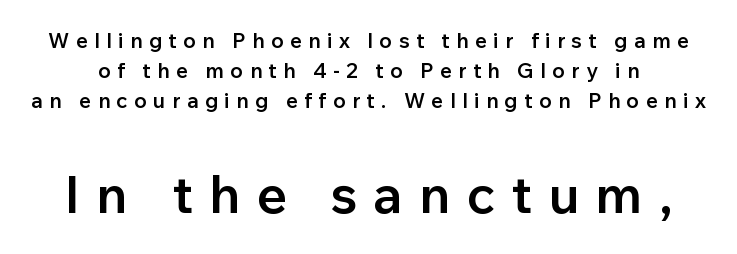
The image shows 53 px semibold sans-serif type, upright; set normal line spacing (1.44x), unusually wide letter spacing (+0.3 em), not underlined; the second (bottom) block is 2.52x larger; low stroke contrast and a medium x-height.
